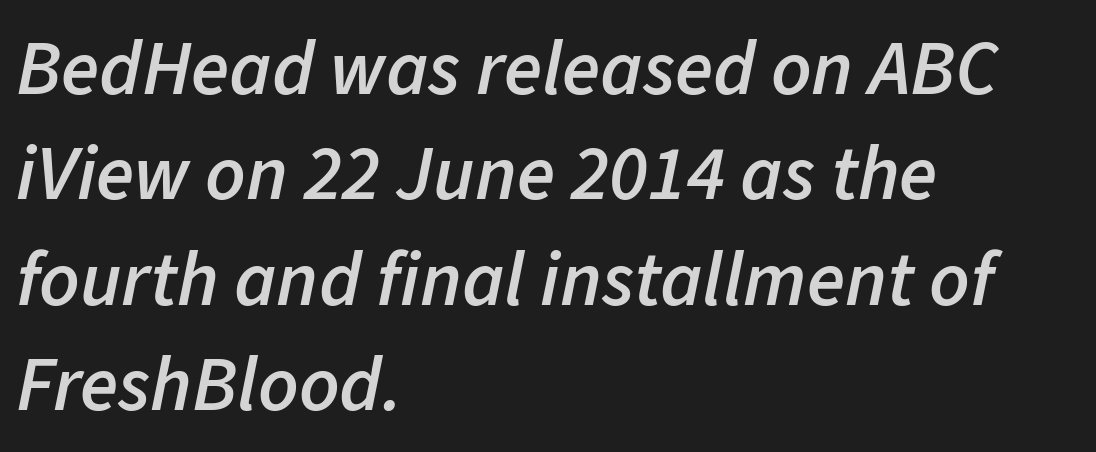
Q: Is the text bold? A: Semi-bold.
Q: Is the text italic (slanted)? A: Yes, it leans right by about 11 degrees.
Q: Is the text underlined? A: No.
Q: How is the paragraph aligned? A: Left-aligned.
Q: Is the spacing between letters normal or unusually wide? A: Normal.
Q: Is the spacing between lines tight, normal or loose? A: Normal.
Q: Width (condensed, normal, or wide)? A: Normal.
Q: Stroke contrast? A: Low.
Q: x-height? A: Medium.
Q: Monospaced? A: No.
